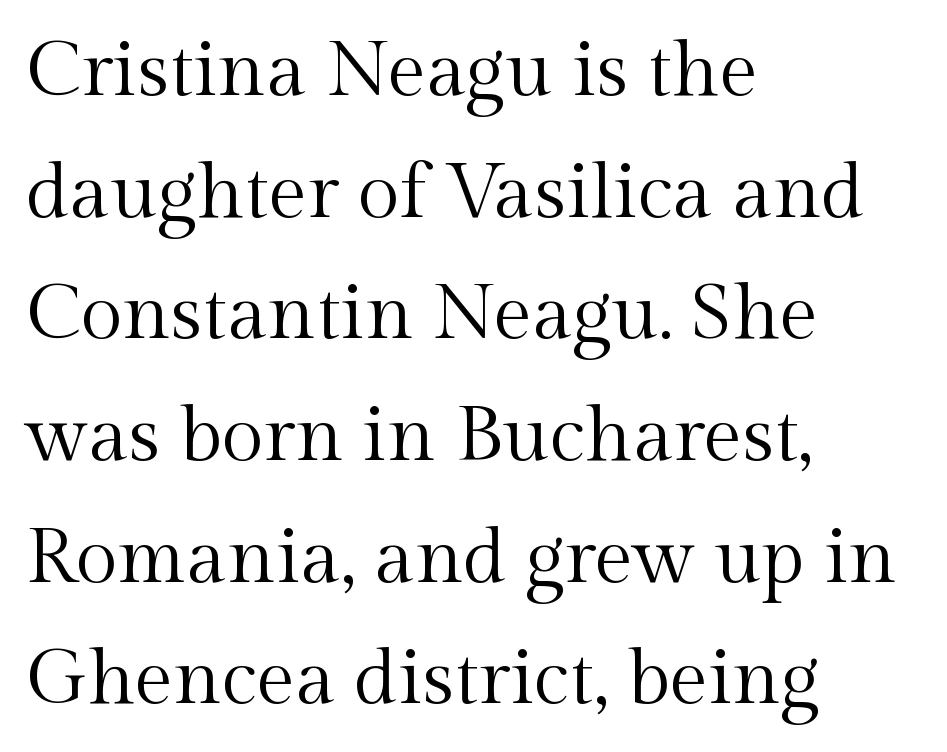
{"serif": "yes", "italic": "no", "bold": "no", "weight": "regular", "width": "normal", "x_height": "medium", "monospaced": "no", "underline": "no", "align": "left", "line_spacing": "normal", "line_spacing_ratio": 1.58, "letter_spacing": "normal", "letter_spacing_em": 0.0, "glyph_px": 77}
